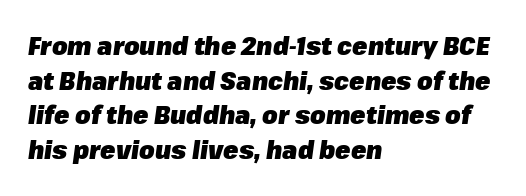
The passage shown is emphatically bold. Does the lettering tilt? It does — this is italic. Regular leading. Decoration check: the copy has no underline. Spacing between characters is what you'd get straight out of the box.
